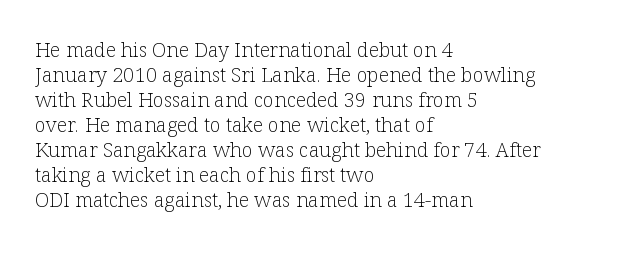
Q: Is the text bold? A: No.
Q: Is the text italic (slanted)? A: No, it is upright.
Q: Is the text underlined? A: No.
Q: How is the paragraph aligned? A: Left-aligned.
Q: Is the spacing between letters normal or unusually wide? A: Normal.
Q: Is the spacing between lines tight, normal or loose? A: Normal.
